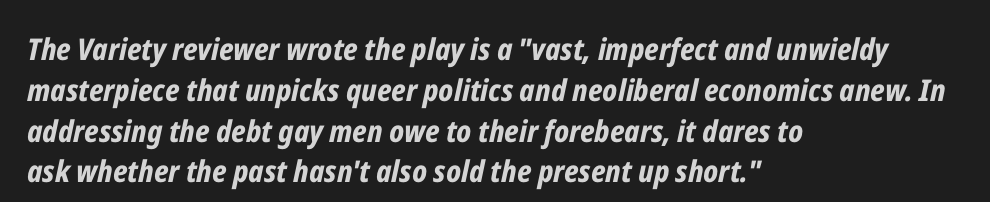
Interline gaps are of average width in this sample. Reading down the block, your eye returns to a fixed left position each line. The face used here is proportionally spaced, like ordinary book or web type. Characters follow at the spacing the type designer built in. The rendering applies a slant to the glyphs. Underlining? Definitely not there.
